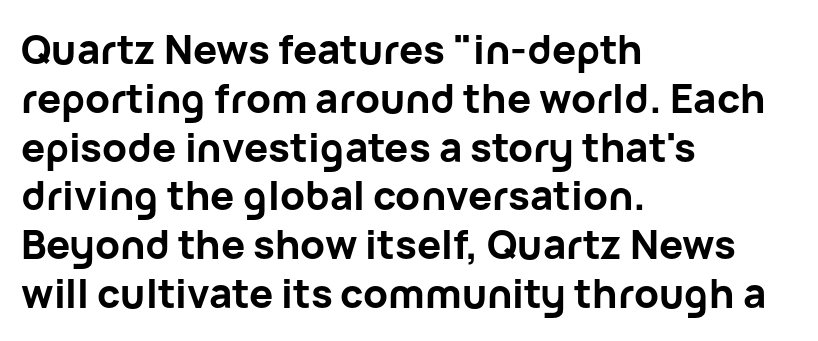
The image shows 40 px bold sans-serif type, upright; set left-aligned, line spacing 1.22x, normal letter spacing, not underlined; low stroke contrast and a medium x-height.
